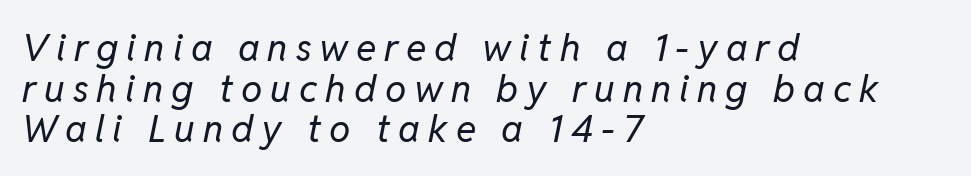
Q: Is the text bold? A: No.
Q: Is the text italic (slanted)? A: Yes, it leans right by about 11 degrees.
Q: Is the text underlined? A: No.
Q: How is the paragraph aligned? A: Left-aligned.
Q: Is the spacing between letters normal or unusually wide? A: Unusually wide.
Q: Is the spacing between lines tight, normal or loose? A: Tight.
Q: Width (condensed, normal, or wide)? A: Normal.
Q: Stroke contrast? A: Low.
Q: x-height? A: Medium.
Q: Monospaced? A: No.
